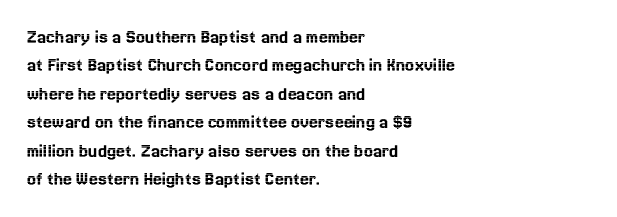
Q: Is the text italic (slanted)? A: No, it is upright.
Q: Is the text underlined? A: No.
Q: How is the paragraph aligned? A: Left-aligned.
Q: Is the spacing between letters normal or unusually wide? A: Normal.
Q: Is the spacing between lines tight, normal or loose? A: Normal.
